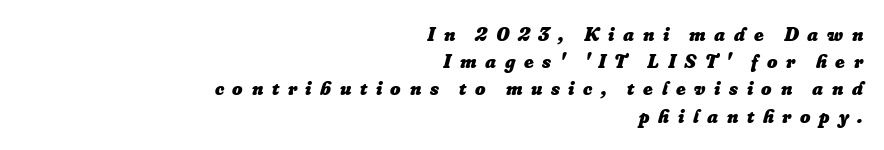
In terms of weight, the rendering is a true, heavy bold. Line ends are locked; line starts wander. You can tell it's italic because the verticals aren't actually vertical. In terms of letterspacing, this is a distinctly airy, spread setting. The gap between lines stays unmarked. The rows are spaced the way most documents space them.
